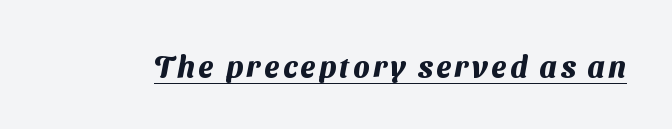
{"serif": "no", "bold": "yes", "weight": "heavy", "width": "normal", "stroke_contrast": "medium", "x_height": "medium", "monospaced": "no", "underline": "yes", "glyph_px": 30}
